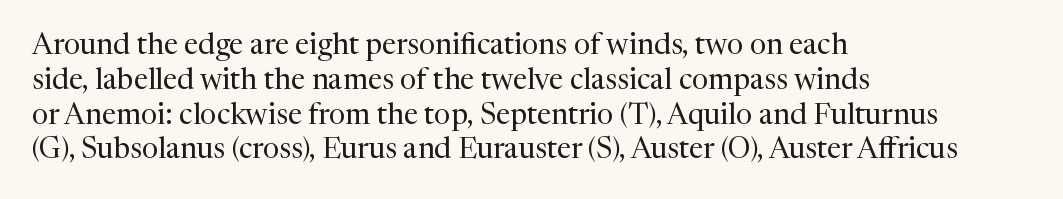
A typesetter would label this face a serif. The string is rendered with underlining switched off. Is the stroke heavy? The answer is a plain regular-or-lighter. The typesetter chose a ragged-right arrangement here. There is no visible air inserted between adjacent glyphs. This is the regular roman posture of the typeface.
